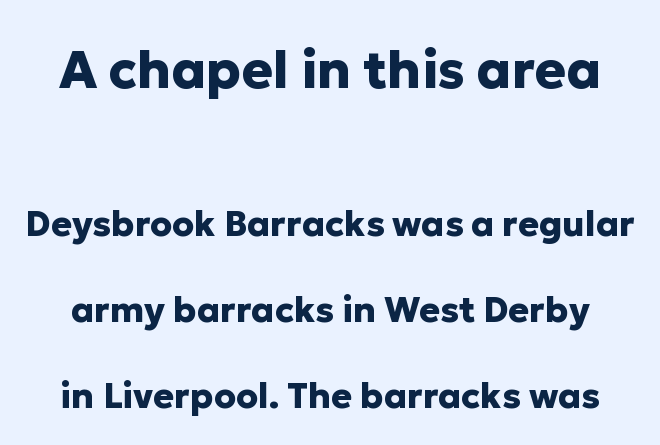
Q: Is the text bold? A: Yes.
Q: Is the text italic (slanted)? A: No, it is upright.
Q: Is the typeface a serif or a sans-serif typeface? A: Sans-serif.
Q: Is the text underlined? A: No.
Q: Is the spacing between letters normal or unusually wide? A: Normal.
Q: Is the spacing between lines tight, normal or loose? A: Loose.
Q: Which block of text is set in a larger size, the first (top) or the second (bottom)? A: The first (top) one.
Q: Width (condensed, normal, or wide)? A: Normal.
Q: Stroke contrast? A: Low.
Q: x-height? A: Medium.
Q: Monospaced? A: No.
